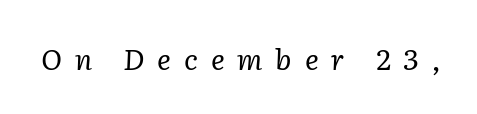
{"serif": "yes", "italic": "yes", "lean": "right", "slant_degrees": 2, "bold": "no", "weight": "regular", "width": "normal", "stroke_contrast": "low", "x_height": "medium", "monospaced": "no", "underline": "no", "letter_spacing": "wide", "letter_spacing_em": 0.44, "glyph_px": 29}
